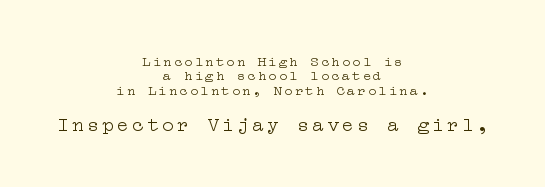
The lines are packed closely together with very little leading. Italic? Not at all — the glyphs are vertical. Larger block? The one below; the one above is distinctly smaller. Reading down the block, each line starts at a different indent, mirrored at its end. A bare baseline throughout the passage. No heavy texture on the line: the type isn't bold.
